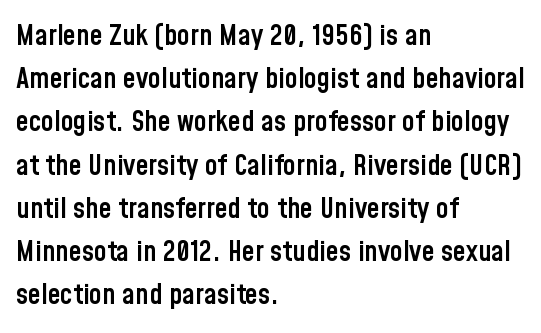
The image shows 29 px semibold, condensed sans-serif type, upright; set left-aligned, normal line spacing (1.49x), normal letter spacing, not underlined; low stroke contrast and a medium x-height.
